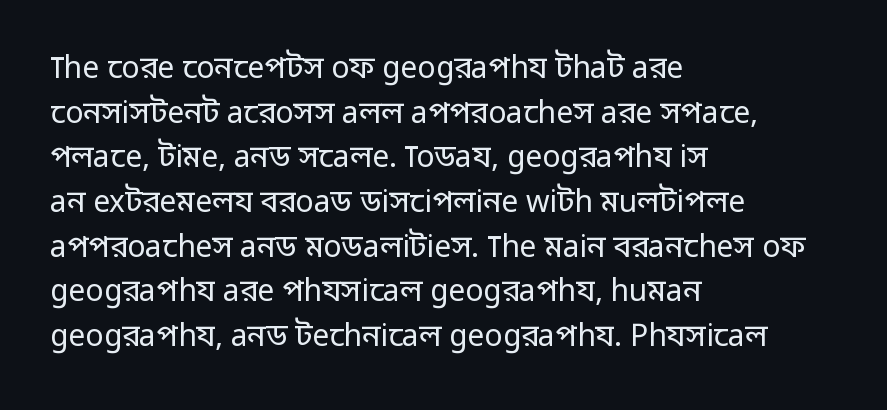
Q: Is the text bold? A: No.
Q: Is the text italic (slanted)? A: No, it is upright.
Q: Is the typeface a serif or a sans-serif typeface? A: Sans-serif.
Q: Is the text underlined? A: No.
Q: How is the paragraph aligned? A: Left-aligned.
Q: Is the spacing between letters normal or unusually wide? A: Normal.
Q: Is the spacing between lines tight, normal or loose? A: Normal.
Q: Width (condensed, normal, or wide)? A: Normal.
Q: Stroke contrast? A: Low.
Q: x-height? A: Medium.
Q: Monospaced? A: No.
